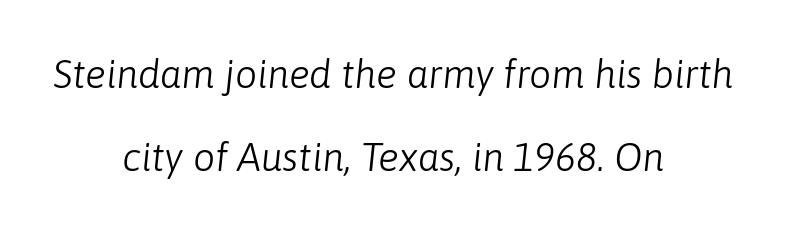
{"italic": "yes", "lean": "right", "slant_degrees": 6, "bold": "no", "weight": "light", "width": "normal", "stroke_contrast": "low", "x_height": "medium", "monospaced": "no", "underline": "no", "align": "center", "line_spacing": "loose", "line_spacing_ratio": 2.12, "letter_spacing": "normal", "letter_spacing_em": 0.0, "glyph_px": 39}
